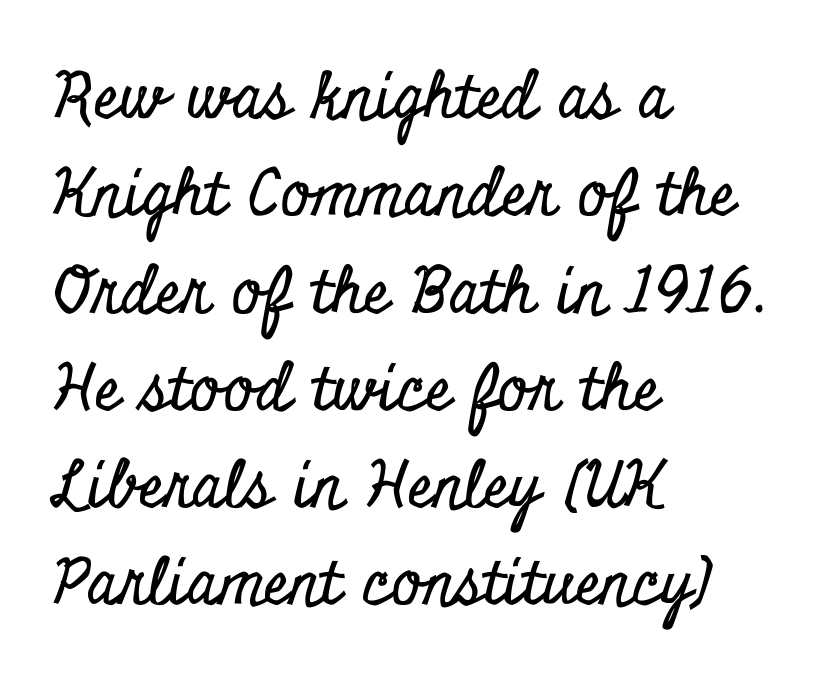
Q: Is the text italic (slanted)? A: Yes.
Q: Is the typeface a serif or a sans-serif typeface? A: Serif.
Q: Is the text underlined? A: No.
Q: How is the paragraph aligned? A: Left-aligned.
Q: Is the spacing between letters normal or unusually wide? A: Normal.
Q: Is the spacing between lines tight, normal or loose? A: Normal.
Q: Width (condensed, normal, or wide)? A: Condensed.
Q: Stroke contrast? A: Low.
Q: x-height? A: Small.
Q: Monospaced? A: No.
